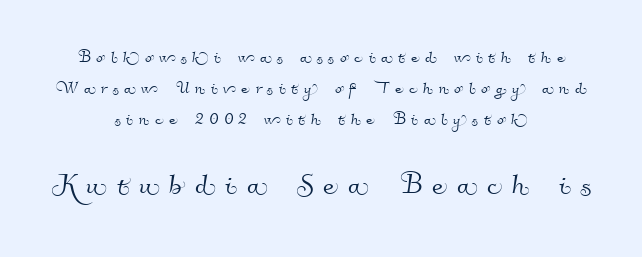
The letterforms stand isolated, each surrounded by extra space. Any mark beneath the type? The region is blank. Which of the two is more prominent by size? The second, at the bottom. Classification — sans serif. Leading matches the norm, producing a regular column.
